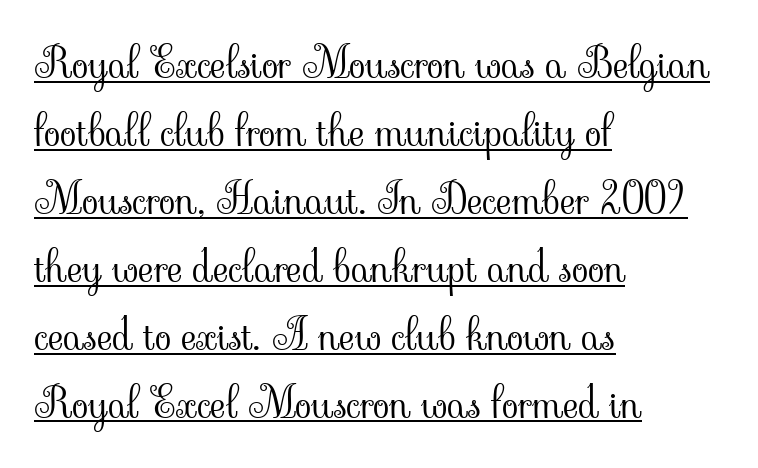
The image shows 43 px light serif type, upright; set left-aligned, normal line spacing (1.58x), normal letter spacing, underlined; low stroke contrast and a small x-height.
